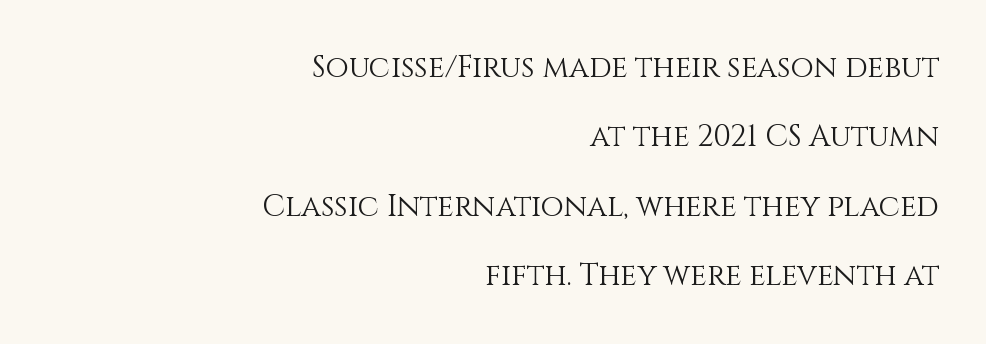
The image shows 30 px light type, upright; set right-aligned, loose line spacing (2.31x), normal letter spacing, not underlined; medium stroke contrast and a large x-height.
